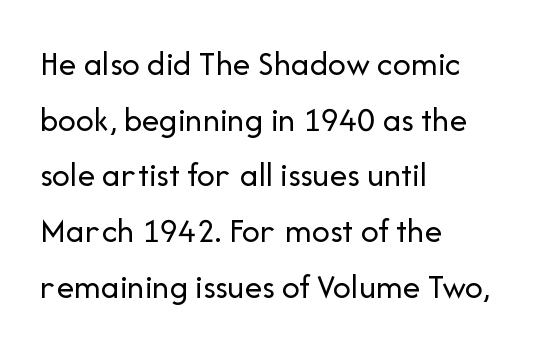
{"serif": "no", "italic": "no", "bold": "no", "weight": "regular", "width": "normal", "stroke_contrast": "low", "x_height": "medium", "monospaced": "no", "underline": "no", "align": "left", "line_spacing": "normal", "line_spacing_ratio": 1.59, "letter_spacing": "normal", "letter_spacing_em": 0.0, "glyph_px": 35}
